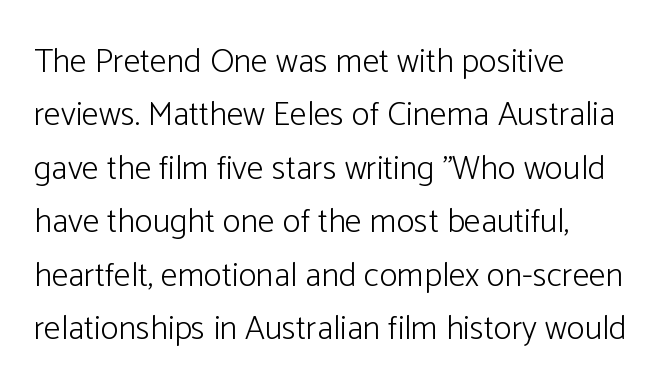
A typesetter would call this proportional, since set widths differ per character. Caption: standard tracking, unaltered. Reading down the column, the eye jumps a familiar distance to each next line. Notice how the stems are strictly vertical — no italics here.
